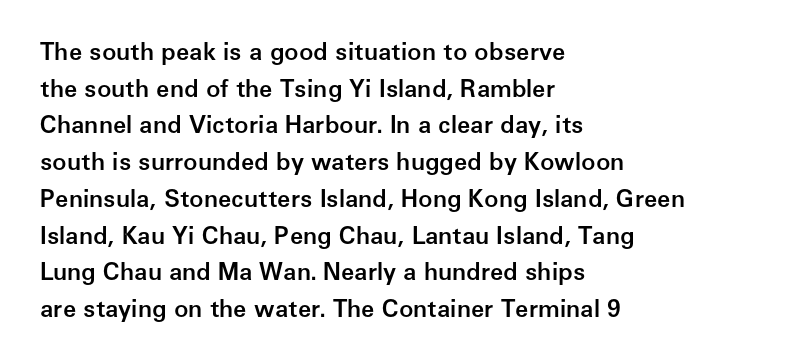
The image shows 24 px text type, upright; set left-aligned, normal line spacing (1.53x), normal letter spacing, not underlined.
